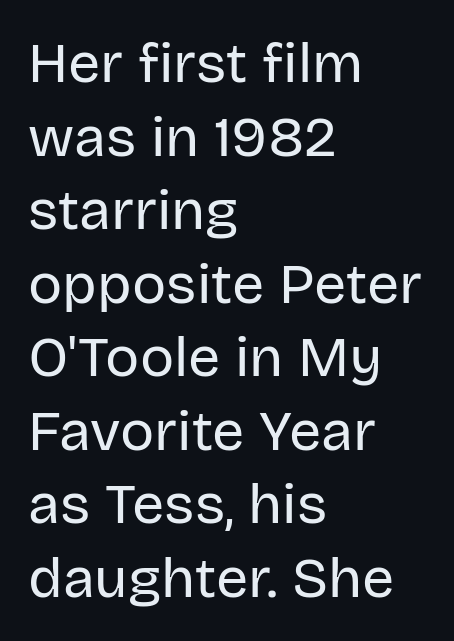
{"serif": "no", "italic": "no", "bold": "no", "weight": "regular", "width": "normal", "stroke_contrast": "low", "x_height": "large", "monospaced": "no", "underline": "no", "align": "left", "line_spacing": "normal", "line_spacing_ratio": 1.29, "letter_spacing": "normal", "letter_spacing_em": 0.0, "glyph_px": 57}
